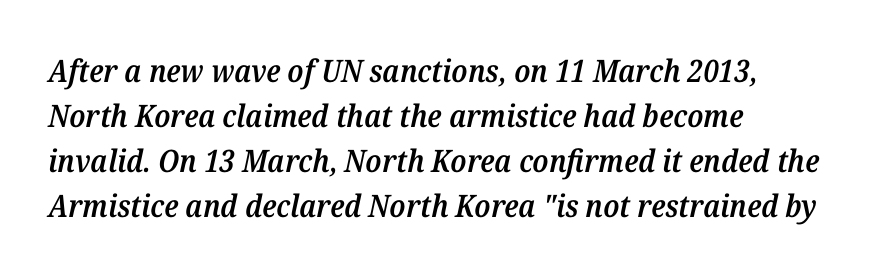
{"serif": "yes", "italic": "yes", "lean": "right", "slant_degrees": 12, "bold": "semi", "weight": "semibold", "width": "normal", "stroke_contrast": "medium", "x_height": "medium", "monospaced": "no", "underline": "no", "align": "left", "line_spacing": "normal", "line_spacing_ratio": 1.45, "letter_spacing": "normal", "letter_spacing_em": 0.0, "glyph_px": 31}
